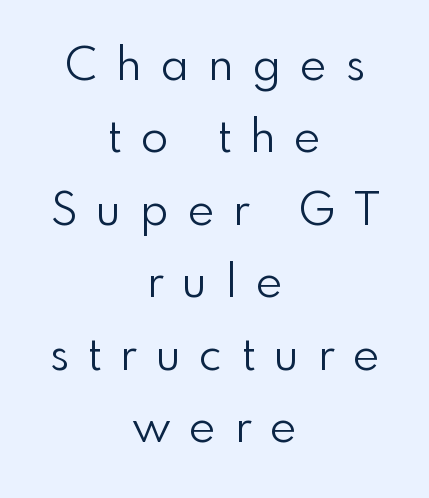
Rule under the text: the space is simply empty. Leading: standard. These glyphs show unthickened strokes, regular width or finer. You could not count columns in this text — the font is proportionally spaced. The passage shown has open, widely tracked lettering throughout. The characters display no serif detailing; their extremities are plain.
